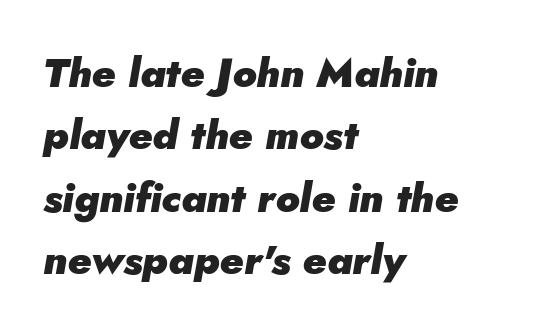
Do the characters align in a grid? No, the font is proportional. The letters are slanted; this is an italic face. The space between consecutive lines is moderate. In terms of weight, the rendering is a true, heavy bold.
